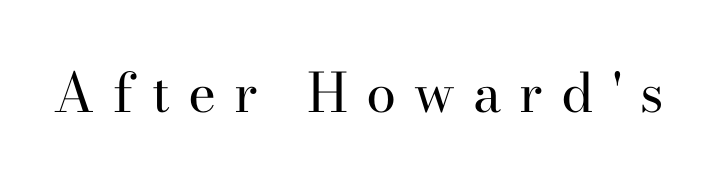
You can tell from the footed stems that serif type was used. Letters rest on an invisible, unmarked baseline. Tall strokes in this sample are plumb rather than angled. Think of a printed novel: that variable character pitch is what you see here. Tracking value appears strongly positive — letters spread wide. The typesetting does not lean heavy: it is not bold.
